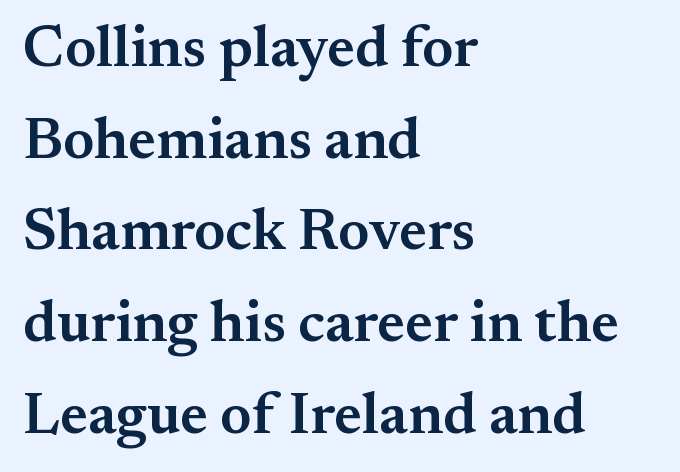
The image shows 58 px semibold serif type, upright; set left-aligned, normal line spacing (1.58x), normal letter spacing, not underlined; medium stroke contrast and a small x-height.
